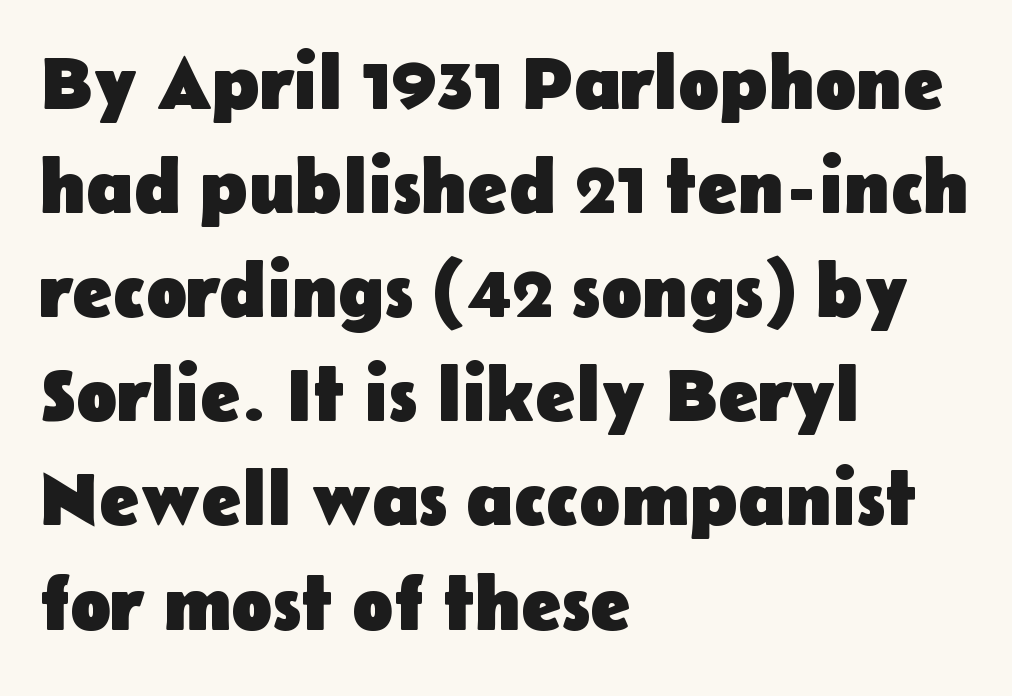
{"serif": "no", "italic": "no", "bold": "yes", "weight": "heavy", "width": "normal", "stroke_contrast": "low", "x_height": "medium", "monospaced": "no", "underline": "no", "align": "left", "line_spacing": "normal", "line_spacing_ratio": 1.37, "letter_spacing": "normal", "letter_spacing_em": 0.0, "glyph_px": 76}
